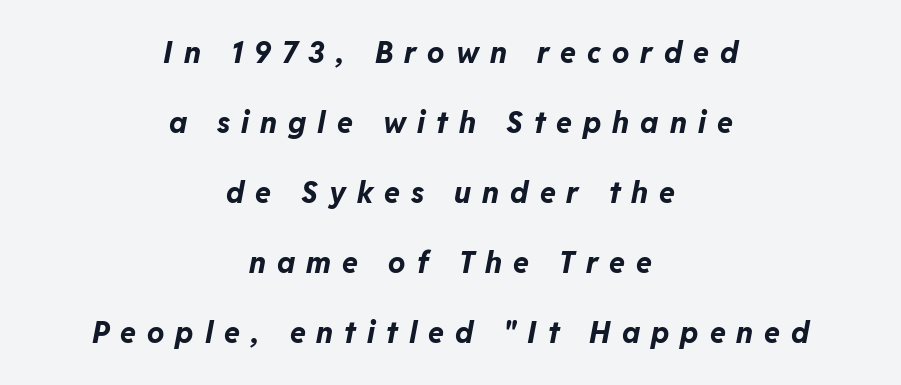
Q: Is the text bold? A: Yes.
Q: Is the text italic (slanted)? A: Yes, it leans right by about 11 degrees.
Q: Is the text underlined? A: No.
Q: How is the paragraph aligned? A: Centered.
Q: Is the spacing between letters normal or unusually wide? A: Unusually wide.
Q: Is the spacing between lines tight, normal or loose? A: Loose.
Q: Width (condensed, normal, or wide)? A: Normal.
Q: Stroke contrast? A: Low.
Q: x-height? A: Medium.
Q: Monospaced? A: No.
